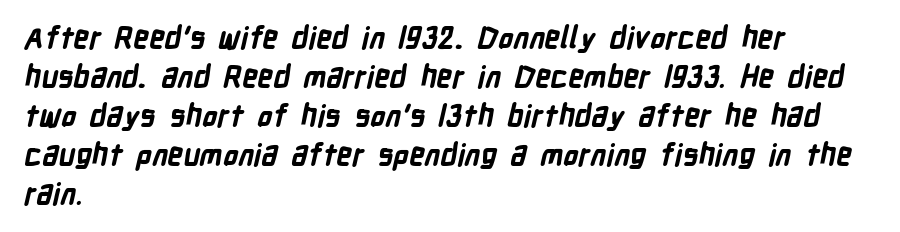
Q: Is the text bold? A: Yes.
Q: Is the typeface a serif or a sans-serif typeface? A: Sans-serif.
Q: Is the text underlined? A: No.
Q: How is the paragraph aligned? A: Left-aligned.
Q: Is the spacing between letters normal or unusually wide? A: Normal.
Q: Is the spacing between lines tight, normal or loose? A: Normal.
Q: Width (condensed, normal, or wide)? A: Condensed.
Q: Stroke contrast? A: Low.
Q: x-height? A: Medium.
Q: Monospaced? A: No.
